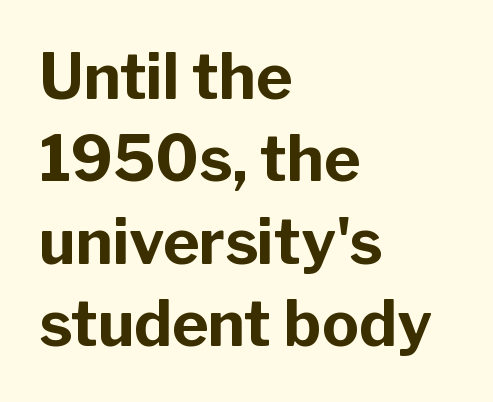
The image shows 62 px bold sans-serif type, upright; set left-aligned, normal line spacing (1.33x), normal letter spacing, not underlined; low stroke contrast and a medium x-height.
